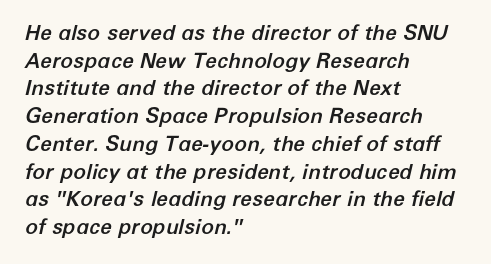
The image shows 21 px text type, italic (leaning right); set left-aligned, normal line spacing (1.32x), normal letter spacing, not underlined.
